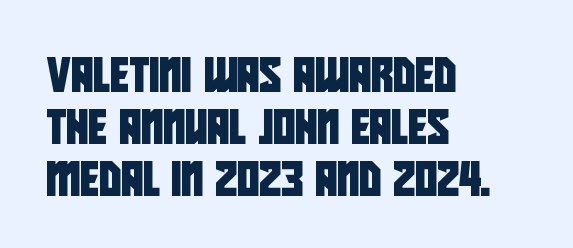
Observe the ordinary spacing: letters are neighbours, not strangers. In terms of letterform style, serifs are entirely absent. Students, observe: this is what conventionally led text looks like. Just letters on the line, the space beneath them empty. The rendering uses natural spacing where letterforms have individual widths.
